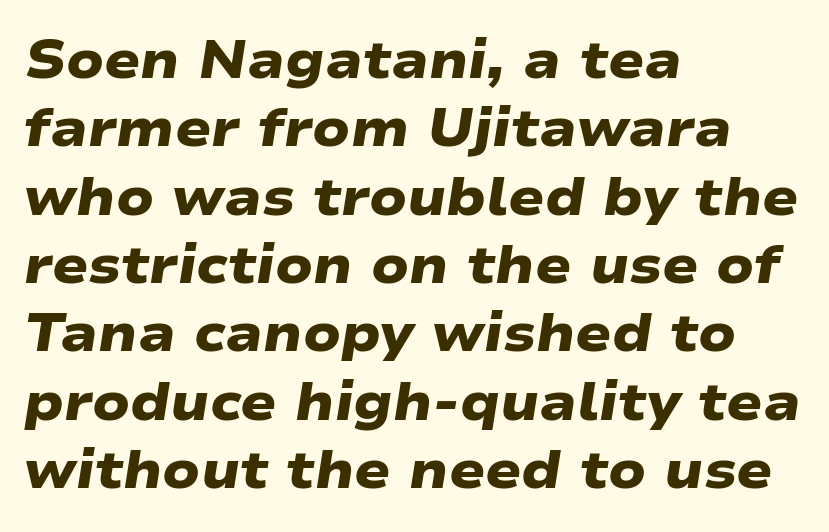
The foot of each line stays bare and open. Horizontal bands of white between lines are of average thickness. You'd pick this weight for a headline — it's a proper bold. What stands out about the letter spacing? Nothing — it is the standard amount. Stroke terminals: plain, sans-serif. These lines are rendered in a variable-pitch font.
